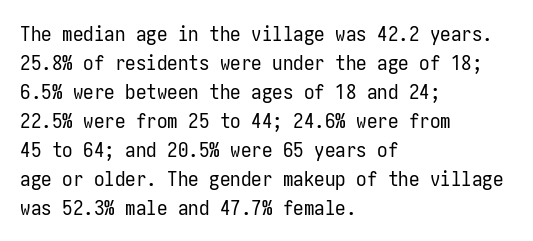
The image shows 21 px text type, upright; set left-aligned, normal line spacing (1.38x), normal letter spacing, not underlined.
